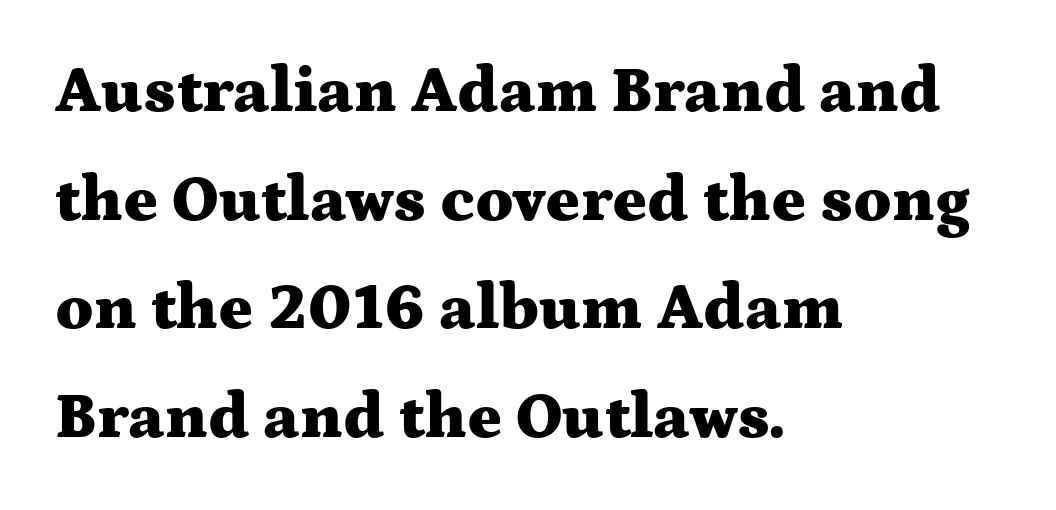
The image shows 65 px heavy, wide serif type, upright; set left-aligned, normal line spacing (1.67x), normal letter spacing, not underlined; medium stroke contrast and a medium x-height.
